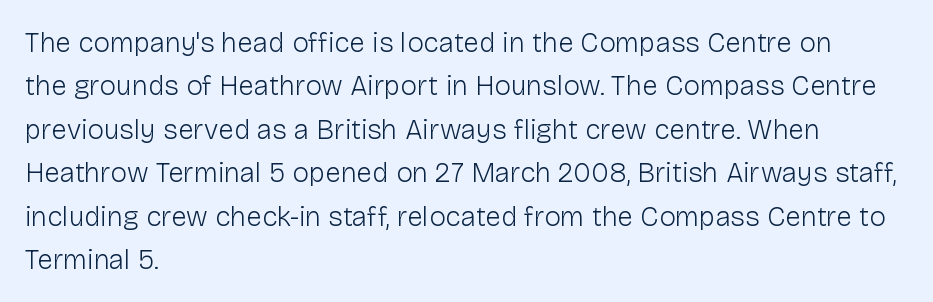
Students, observe: this is what conventionally led text looks like. These lines keep a tight, regular rhythm from letter to letter. The passage shown is typed in a proportional face where columns would drift. A clean baseline with only descenders dipping below it.
